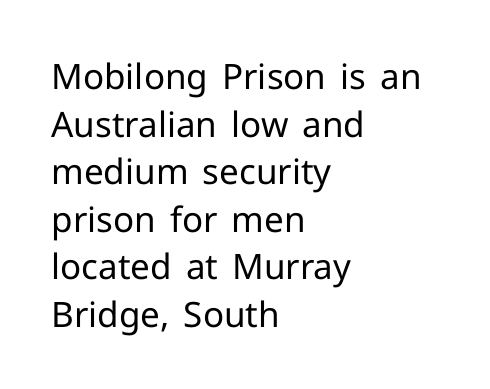
The passage shown is not underscored anywhere. Is the letter spacing exaggerated? No — it looks like the ordinary default. The face used here is proportionally spaced, like ordinary book or web type. Stems and bowls with no extra thickness — not bold.
